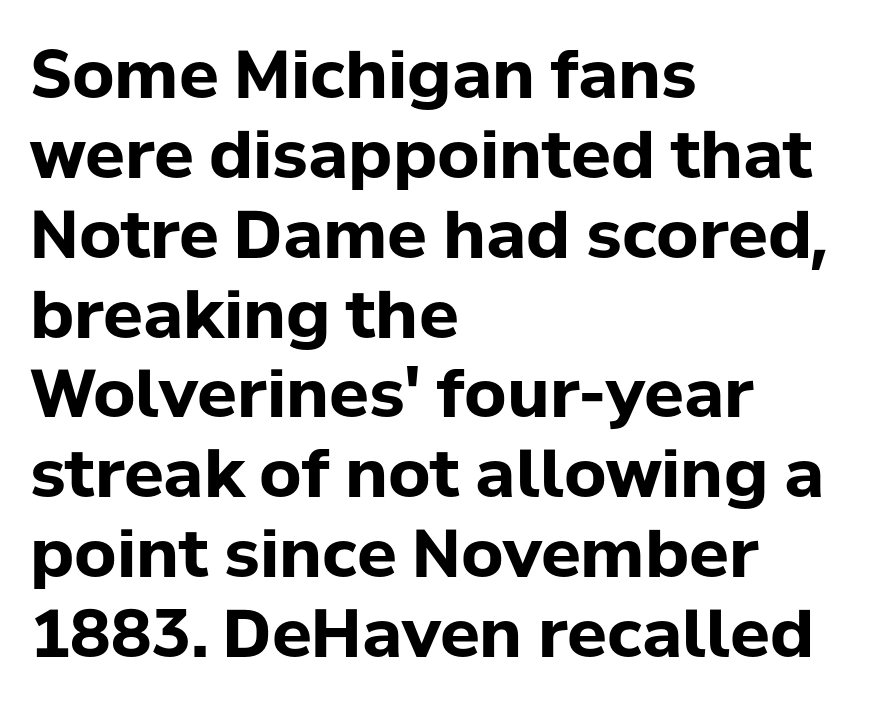
The letters carry no serifs — their stems end cleanly without finishing strokes. This rendering leaves character spacing at its baseline value. Unlike italic type, these characters show no tilt at all. The ragged edge is on the right, which tells us the setting is flush left. Summary of weight: heavy, a full bold. Each letter keeps its own natural width here, so spacing adapts to shape.
